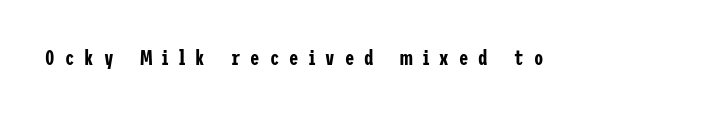
The image shows 21 px text type, upright; set unusually wide letter spacing (+0.48 em), not underlined.
